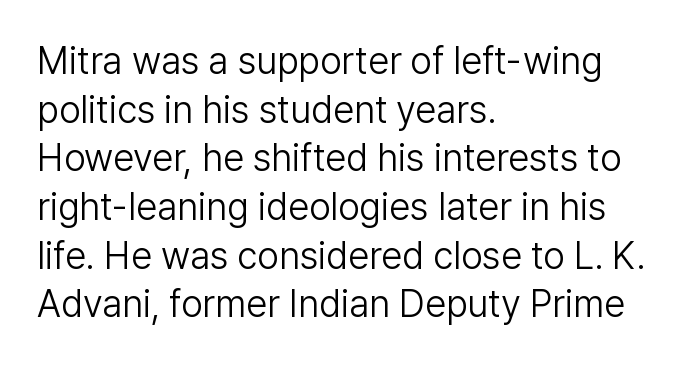
{"serif": "no", "italic": "no", "bold": "no", "weight": "light", "width": "normal", "stroke_contrast": "low", "x_height": "medium", "monospaced": "no", "underline": "no", "align": "left", "line_spacing": "normal", "line_spacing_ratio": 1.28, "letter_spacing": "normal", "letter_spacing_em": 0.0, "glyph_px": 38}
